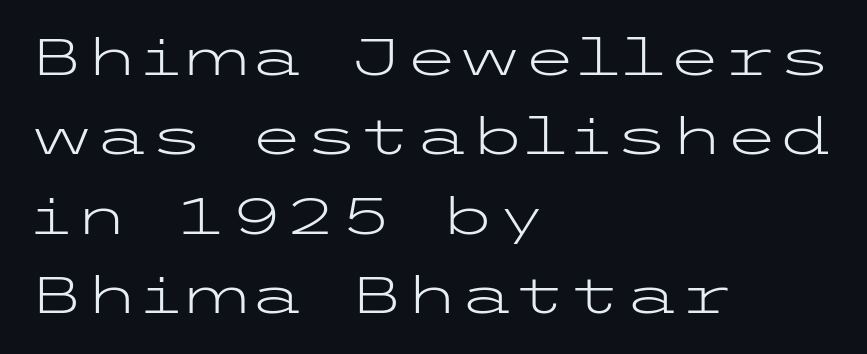
Q: Is the text bold? A: No.
Q: Is the text italic (slanted)? A: No, it is upright.
Q: Is the typeface a serif or a sans-serif typeface? A: Sans-serif.
Q: Is the text underlined? A: No.
Q: How is the paragraph aligned? A: Left-aligned.
Q: Is the spacing between letters normal or unusually wide? A: Normal.
Q: Is the spacing between lines tight, normal or loose? A: Normal.
Q: Width (condensed, normal, or wide)? A: Wide.
Q: Stroke contrast? A: Low.
Q: x-height? A: Medium.
